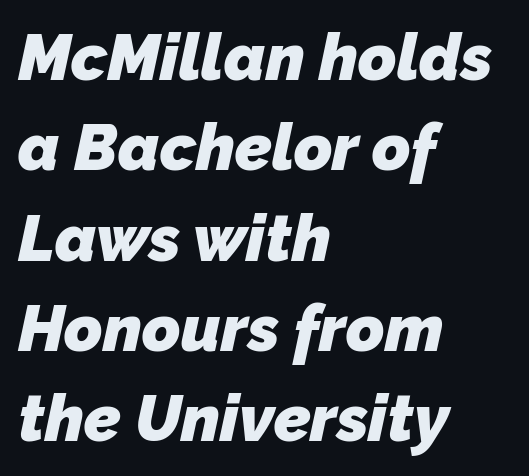
{"serif": "no", "bold": "yes", "weight": "heavy", "width": "normal", "stroke_contrast": "low", "x_height": "medium", "monospaced": "no", "underline": "no", "align": "left", "line_spacing": "normal", "line_spacing_ratio": 1.39, "letter_spacing": "normal", "letter_spacing_em": 0.0, "glyph_px": 65}
